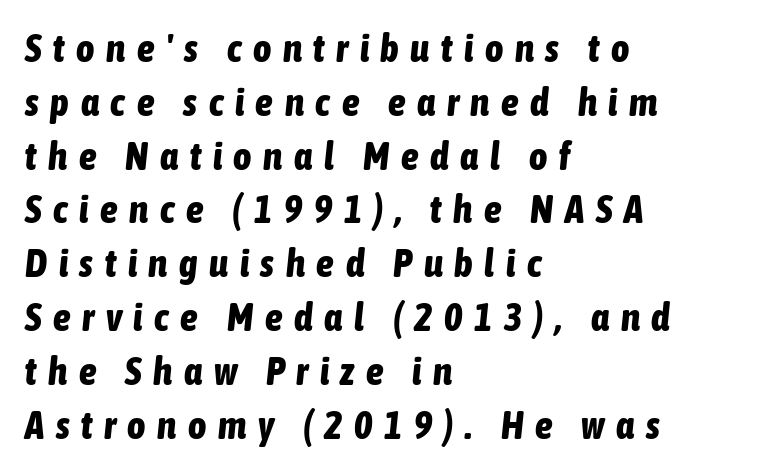
Q: Is the text bold? A: Yes.
Q: Is the text italic (slanted)? A: Yes, it leans right by about 6 degrees.
Q: Is the text underlined? A: No.
Q: How is the paragraph aligned? A: Left-aligned.
Q: Is the spacing between letters normal or unusually wide? A: Unusually wide.
Q: Is the spacing between lines tight, normal or loose? A: Normal.
Q: Width (condensed, normal, or wide)? A: Condensed.
Q: Stroke contrast? A: Low.
Q: x-height? A: Medium.
Q: Monospaced? A: No.
